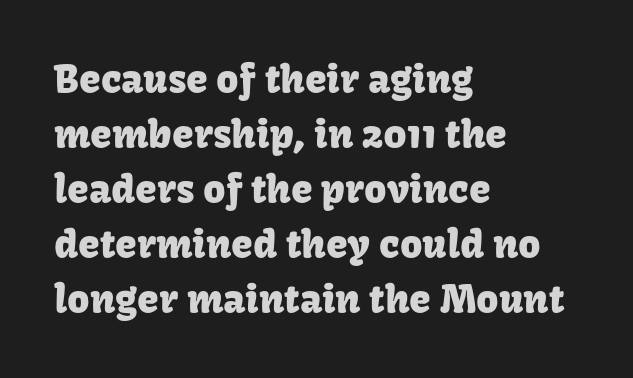
Note the varied advance widths — an 'i' is clearly narrower than an 'm'. The letterforms sit shoulder to shoulder at normal distance. Compared with a centered layout, this one pins lines to the left instead. The words here are not underlined.
